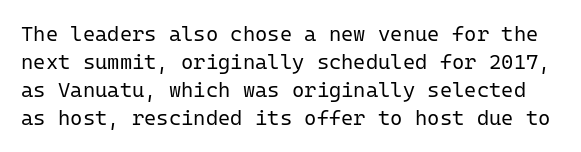
Q: Is the text bold? A: No.
Q: Is the text italic (slanted)? A: No, it is upright.
Q: Is the text underlined? A: No.
Q: Is the spacing between letters normal or unusually wide? A: Normal.
Q: Is the spacing between lines tight, normal or loose? A: Normal.
